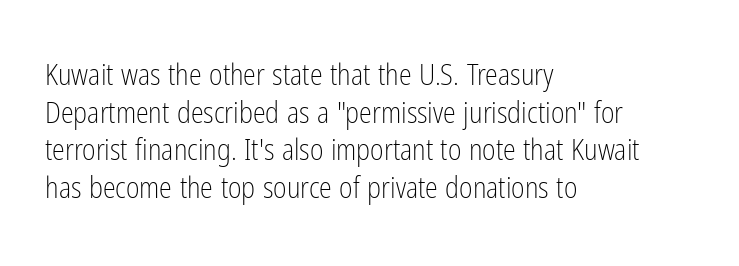
Descender tails drop into unmarked territory. This sample has the flowing, uneven cadence of proportional lettering. Upright lettering throughout. What's the leading like? Ordinary, nothing unusual. Standard letterfit; no display-style spreading of the glyphs. To sum up the face: it is a sans, with no serifs.
